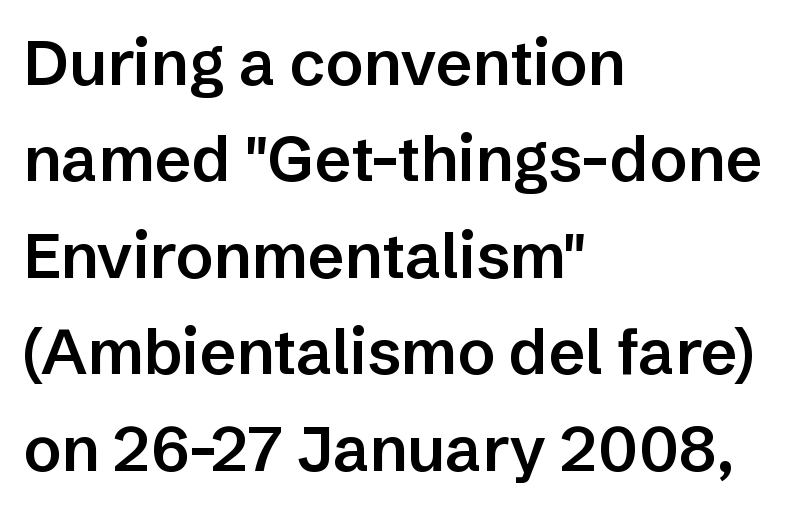
Serifs: no, the terminals of the letterforms are clean. Do the characters align in a grid? No, the font is proportional. If you drew a ruler down the left edge, every line would touch it. The line-height multiplier appears to be the usual default.
